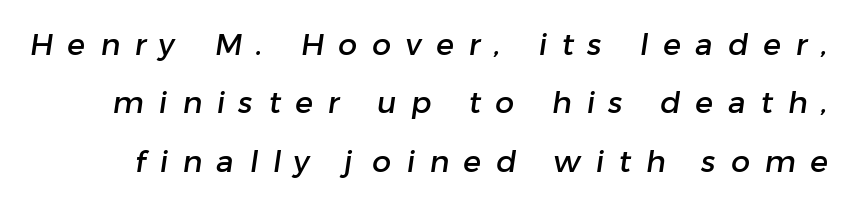
You could not count columns in this text — the font is proportionally spaced. Reading down the column, the eye jumps a long way to each next line. You can tell from the bare stems that sans-serif type was used. The glyphs are unaccompanied by any horizontal stroke below them.
